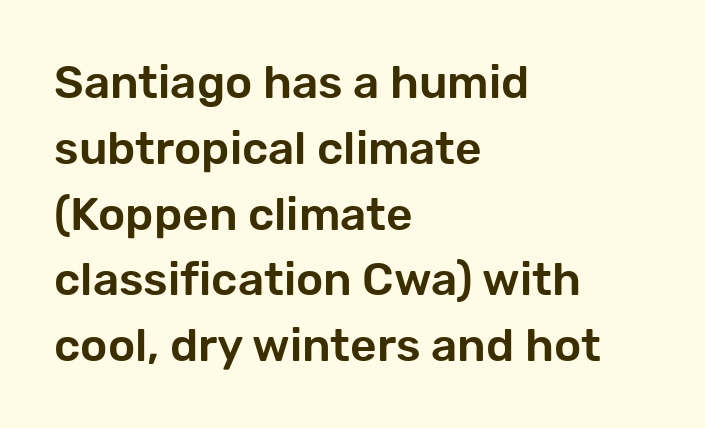
The block of text has a typical density, with ordinary space between rows. No italicization has been applied; the sample stays upright. The passage shown is typeset with a sans-serif family. Line beginnings align vertically; line endings do not. Students, note that the glyphs here touch the page at normal intervals. The space beneath each line is pristine and unruled.
